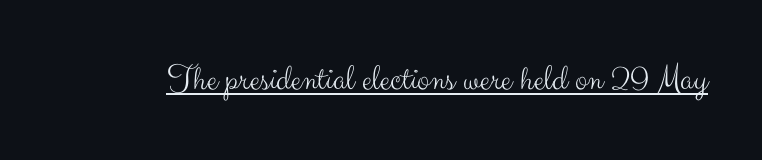
{"serif": "no", "bold": "no", "weight": "light", "width": "normal", "stroke_contrast": "medium", "x_height": "small", "monospaced": "no", "underline": "yes", "letter_spacing": "normal", "letter_spacing_em": 0.0, "glyph_px": 37}
